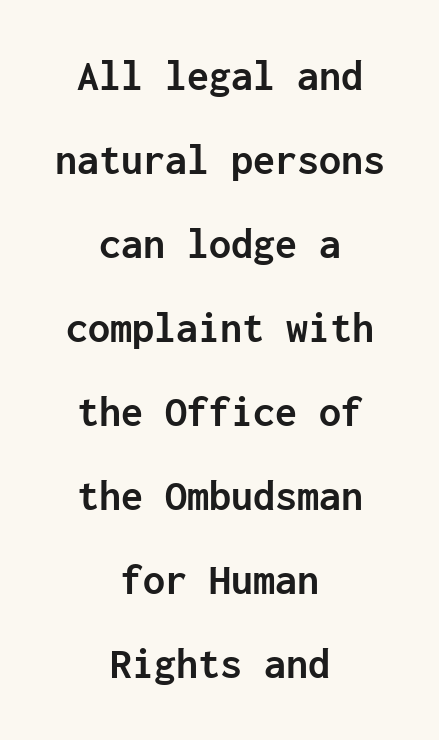
Q: Is the text bold? A: Yes.
Q: Is the text italic (slanted)? A: No, it is upright.
Q: Is the typeface a serif or a sans-serif typeface? A: Sans-serif.
Q: Is the text underlined? A: No.
Q: How is the paragraph aligned? A: Centered.
Q: Is the spacing between letters normal or unusually wide? A: Normal.
Q: Is the spacing between lines tight, normal or loose? A: Loose.
Q: Width (condensed, normal, or wide)? A: Normal.
Q: Stroke contrast? A: Low.
Q: x-height? A: Medium.
Q: Monospaced? A: Yes.
